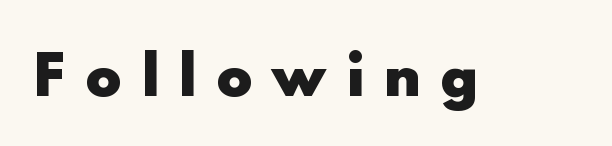
Q: Is the text bold? A: Yes.
Q: Is the text italic (slanted)? A: No, it is upright.
Q: Is the typeface a serif or a sans-serif typeface? A: Sans-serif.
Q: Is the text underlined? A: No.
Q: Is the spacing between letters normal or unusually wide? A: Unusually wide.
Q: Width (condensed, normal, or wide)? A: Normal.
Q: x-height? A: Small.
Q: Monospaced? A: No.
